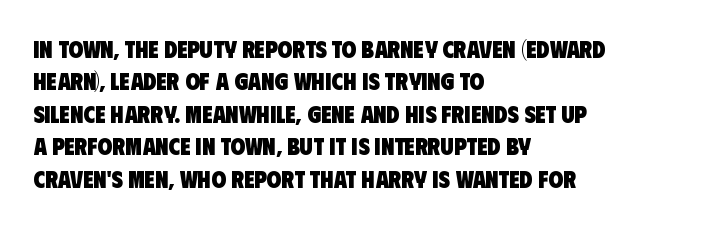
{"bold": "yes", "underline": "no", "align": "left", "line_spacing": "normal", "line_spacing_ratio": 1.35, "letter_spacing": "normal", "letter_spacing_em": 0.0, "glyph_px": 24}
